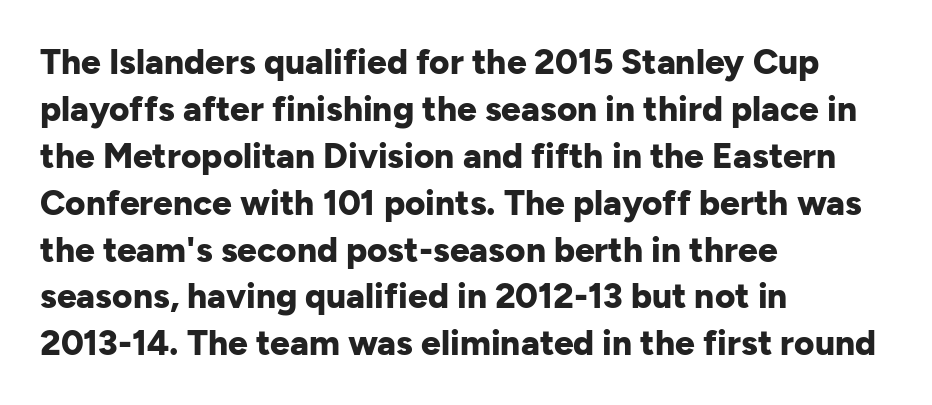
The image shows 35 px bold sans-serif type, upright; set left-aligned, normal line spacing (1.34x), normal letter spacing, not underlined; low stroke contrast and a medium x-height.
